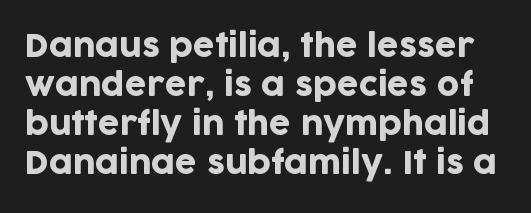
The image shows 31 px sans-serif type, upright; set normal line spacing (1.26x), normal letter spacing, not underlined; low stroke contrast and a large x-height.
